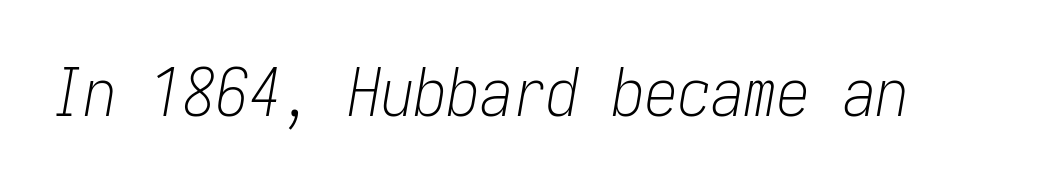
{"italic": "yes", "lean": "right", "slant_degrees": 10, "bold": "no", "weight": "light", "width": "condensed", "stroke_contrast": "low", "x_height": "medium", "underline": "no", "letter_spacing": "normal", "letter_spacing_em": 0.0, "glyph_px": 66}
